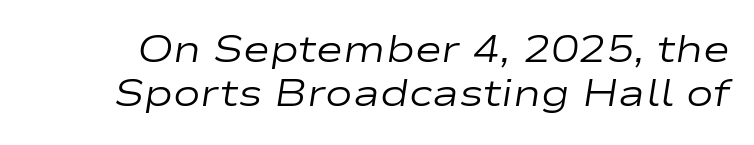
The image shows 37 px regular-weight, wide type, italic (leaning right); set line spacing 1.2x, normal letter spacing, not underlined; low stroke contrast and a medium x-height.
